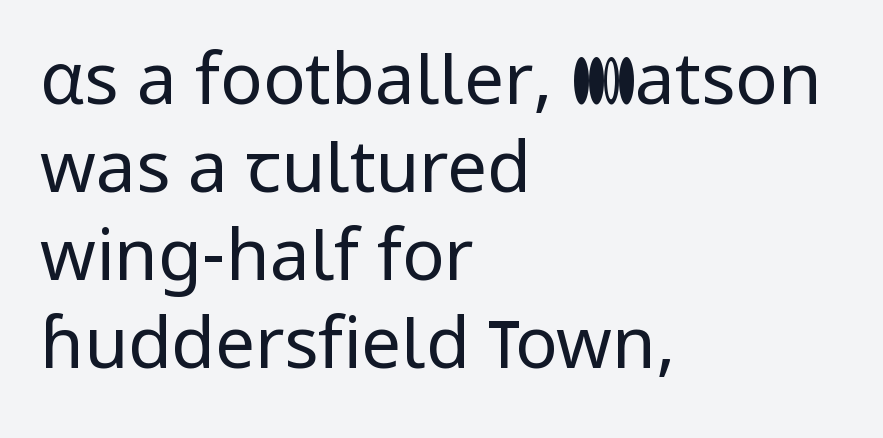
Q: Is the text bold? A: No.
Q: Is the text italic (slanted)? A: No, it is upright.
Q: Is the typeface a serif or a sans-serif typeface? A: Sans-serif.
Q: Is the text underlined? A: No.
Q: How is the paragraph aligned? A: Left-aligned.
Q: Is the spacing between letters normal or unusually wide? A: Normal.
Q: Width (condensed, normal, or wide)? A: Normal.
Q: Stroke contrast? A: Low.
Q: x-height? A: Medium.
Q: Monospaced? A: No.
